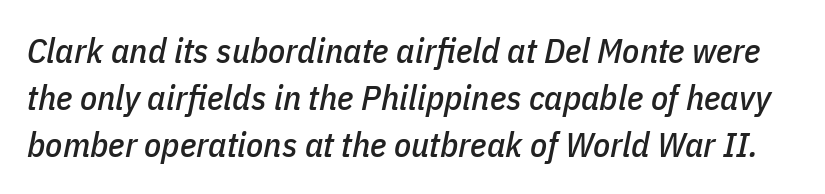
The designer left line spacing at the default. Honestly, there is no underline to notice here at all. The glyphs look as if they've been sheared to an angle. These lines are rendered in a variable-pitch font. The gaps between neighbouring characters are ordinary and unremarkable.
